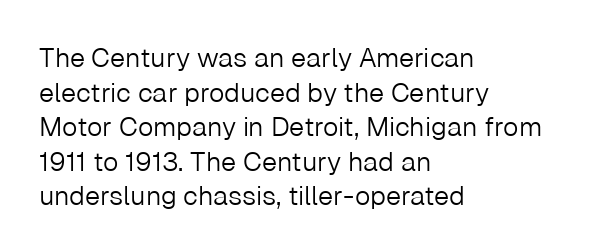
The block of text has a typical density, with ordinary space between rows. Which margin do the lines hug? The left one — the right edge is uneven. The space directly below the letters is spotless. This is the regular roman posture of the typeface. Does extra space separate the letters? No, they use regular spacing.
